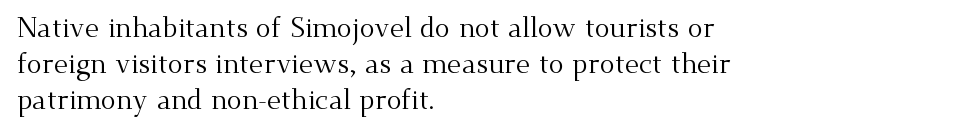
Spacing verdict: proportional, widths tailored to each character. A serif font was chosen for this passage. What stands out about the letter spacing? Nothing — it is the standard amount. Unbolded letterforms with no extra heft. Type without underlining. This block has exactly the height ordinary leading produces.
